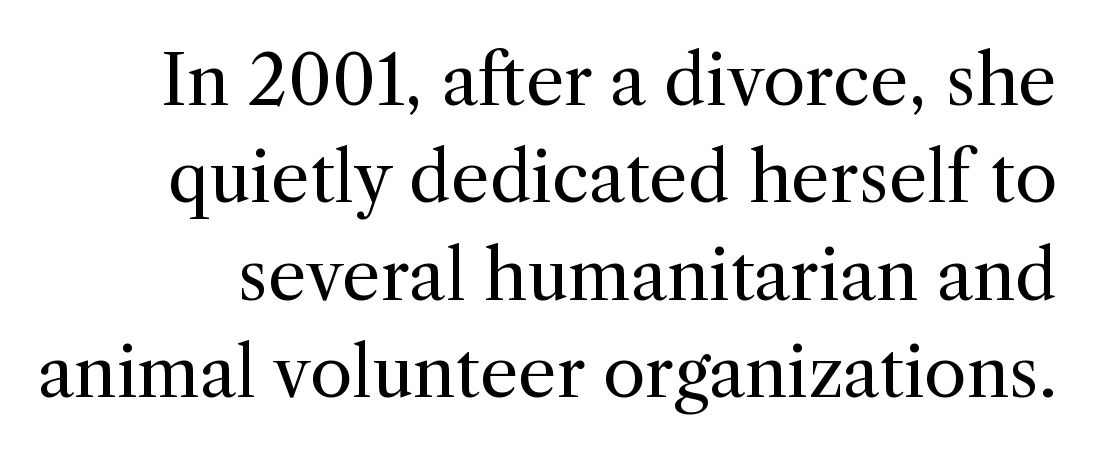
{"serif": "yes", "italic": "no", "bold": "no", "weight": "regular", "width": "normal", "x_height": "medium", "monospaced": "no", "underline": "no", "line_spacing": "normal", "line_spacing_ratio": 1.41, "letter_spacing": "normal", "letter_spacing_em": 0.0, "glyph_px": 69}
